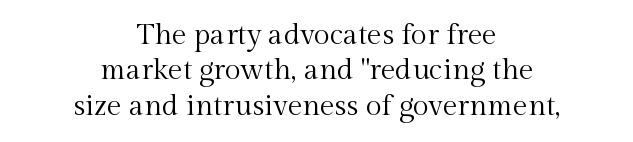
The image shows 29 px regular-weight serif type, upright; set centered, line spacing 1.22x, normal letter spacing, not underlined; a medium x-height.
